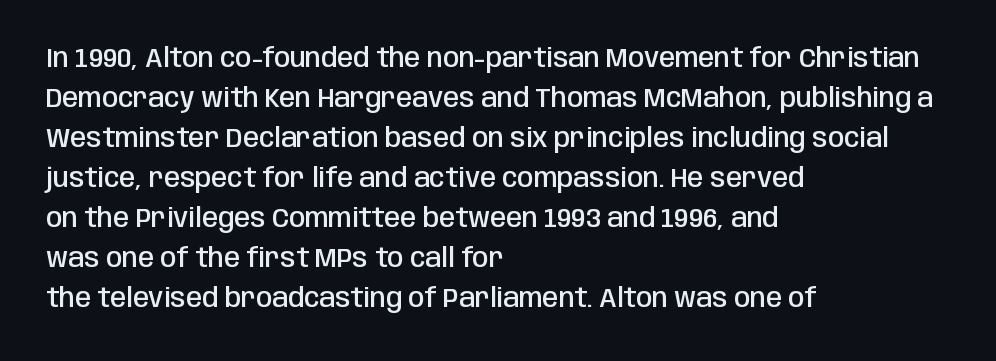
Q: Is the text bold? A: Semi-bold.
Q: Is the text italic (slanted)? A: No, it is upright.
Q: Is the text underlined? A: No.
Q: How is the paragraph aligned? A: Left-aligned.
Q: Is the spacing between letters normal or unusually wide? A: Normal.
Q: Is the spacing between lines tight, normal or loose? A: Normal.
